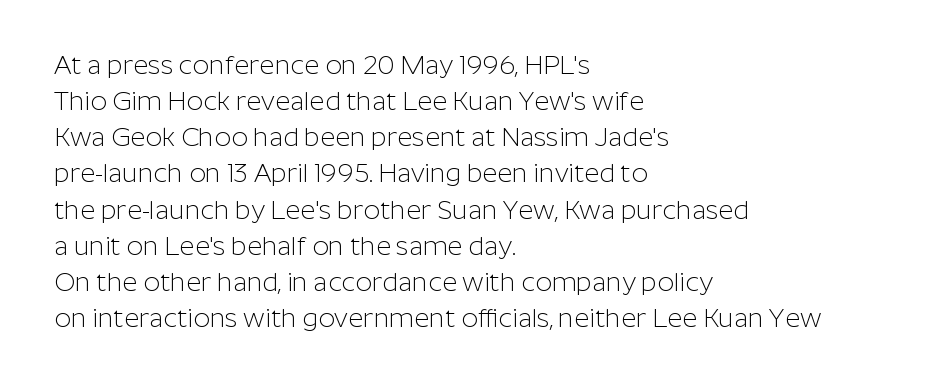
Q: Is the text bold? A: No.
Q: Is the text italic (slanted)? A: No, it is upright.
Q: Is the text underlined? A: No.
Q: How is the paragraph aligned? A: Left-aligned.
Q: Is the spacing between letters normal or unusually wide? A: Normal.
Q: Is the spacing between lines tight, normal or loose? A: Normal.
